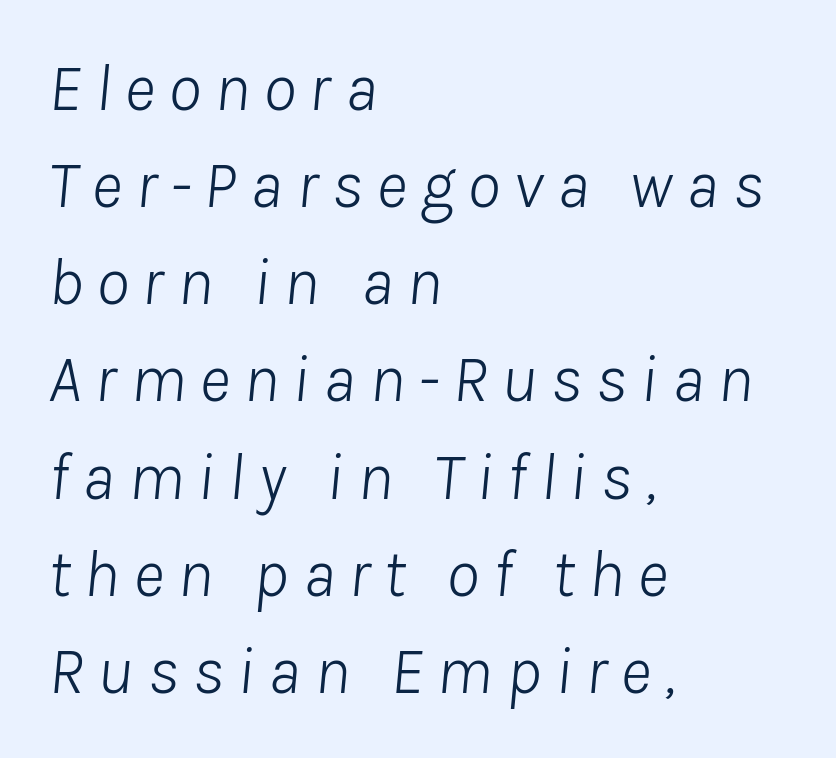
The image shows 67 px light type, italic (leaning right); set left-aligned, normal line spacing (1.45x), unusually wide letter spacing (+0.2 em), not underlined; low stroke contrast and a medium x-height.
